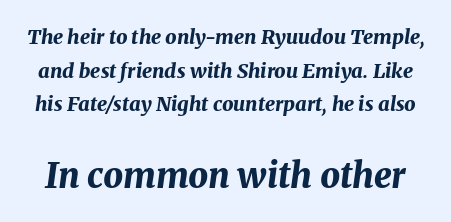
Proportional: the letters do not fall into vertical columns. Normally led — the rows are evenly, conventionally spaced. It's the slanting kind of type. Underlining? Definitely not there. These two chunks differ in scale, with the bottom chunk taking the larger measure.
